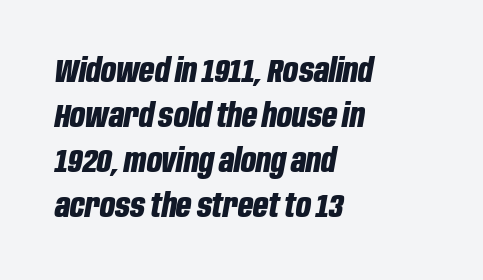
Q: Is the text bold? A: Yes.
Q: Is the text italic (slanted)? A: Yes, it leans right by about 10 degrees.
Q: Is the text underlined? A: No.
Q: How is the paragraph aligned? A: Left-aligned.
Q: Is the spacing between letters normal or unusually wide? A: Normal.
Q: Is the spacing between lines tight, normal or loose? A: Normal.
Q: Width (condensed, normal, or wide)? A: Condensed.
Q: Stroke contrast? A: Low.
Q: x-height? A: Large.
Q: Monospaced? A: No.
